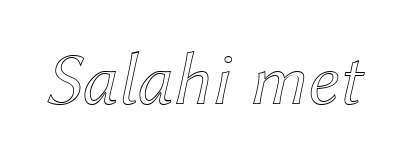
Q: Is the text italic (slanted)? A: Yes, it leans right by about 12 degrees.
Q: Is the text underlined? A: No.
Q: Is the spacing between letters normal or unusually wide? A: Normal.
Q: Width (condensed, normal, or wide)? A: Normal.
Q: x-height? A: Medium.
Q: Monospaced? A: No.
